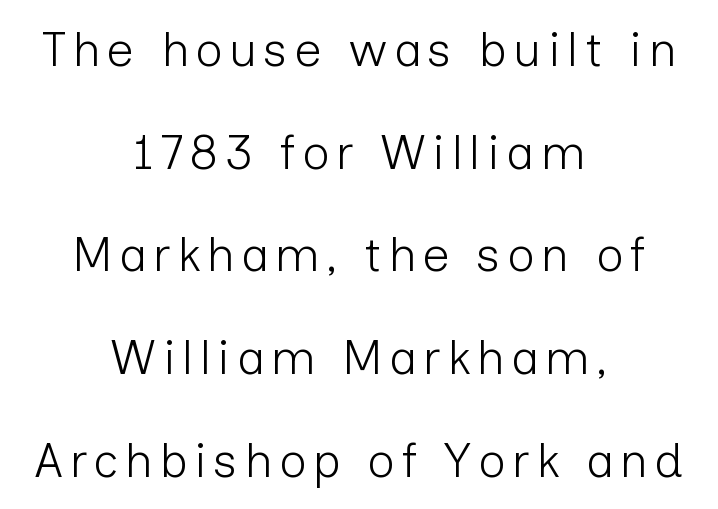
{"serif": "no", "italic": "no", "bold": "no", "weight": "light", "width": "normal", "stroke_contrast": "low", "x_height": "medium", "monospaced": "no", "underline": "no", "align": "center", "line_spacing": "loose", "line_spacing_ratio": 2.14, "glyph_px": 48}
